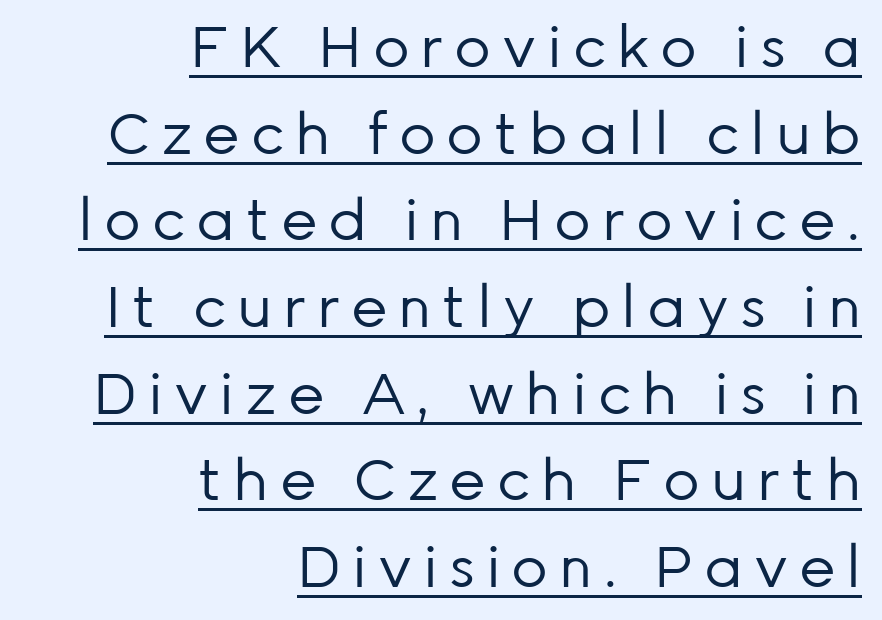
Students, observe the line beneath the letters — that is underlining. Baseline-to-baseline distance is the conventional proportion of letter height. You could not count columns in this text — the font is proportionally spaced. Regarding serifs, this sample does without them. The letters stand straight up with perfectly vertical stems. Horizontal alignment here is rightward, an uncommon choice for prose.
